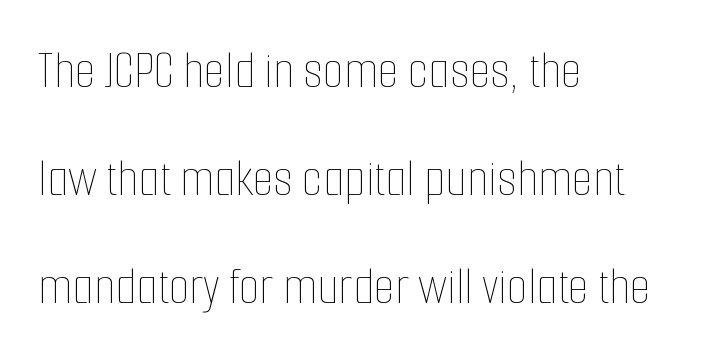
The image shows 54 px thin, condensed type, upright; set left-aligned, loose line spacing (2.0x), normal letter spacing, not underlined; low stroke contrast and a medium x-height.
